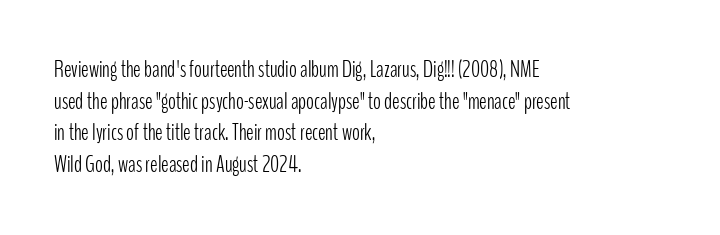
Q: Is the text bold? A: No.
Q: Is the text italic (slanted)? A: No, it is upright.
Q: Is the text underlined? A: No.
Q: How is the paragraph aligned? A: Left-aligned.
Q: Is the spacing between letters normal or unusually wide? A: Normal.
Q: Is the spacing between lines tight, normal or loose? A: Normal.
